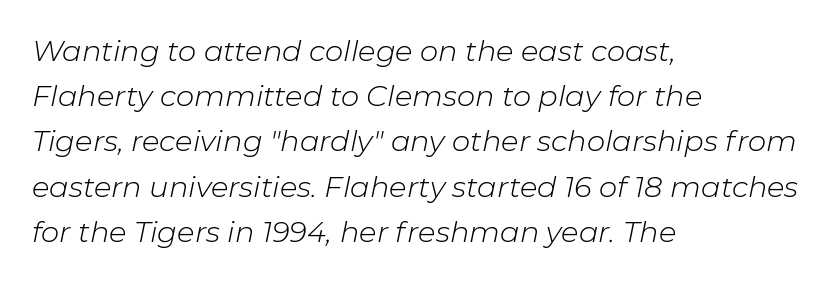
{"italic": "yes", "lean": "right", "slant_degrees": 11, "bold": "no", "weight": "light", "width": "normal", "stroke_contrast": "low", "x_height": "medium", "monospaced": "no", "underline": "no", "align": "left", "line_spacing": "normal", "line_spacing_ratio": 1.56, "letter_spacing": "normal", "letter_spacing_em": 0.0, "glyph_px": 29}
